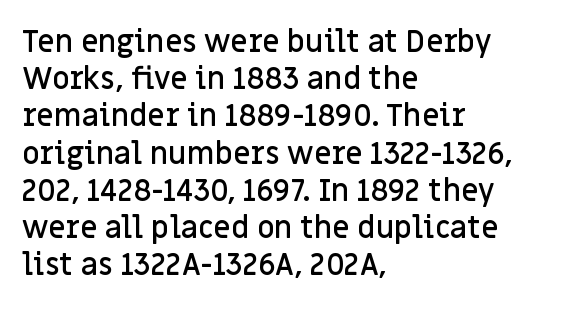
Q: Is the text bold? A: Semi-bold.
Q: Is the text italic (slanted)? A: No, it is upright.
Q: Is the typeface a serif or a sans-serif typeface? A: Sans-serif.
Q: Is the text underlined? A: No.
Q: How is the paragraph aligned? A: Left-aligned.
Q: Is the spacing between letters normal or unusually wide? A: Normal.
Q: Width (condensed, normal, or wide)? A: Normal.
Q: Stroke contrast? A: Low.
Q: x-height? A: Large.
Q: Monospaced? A: No.
